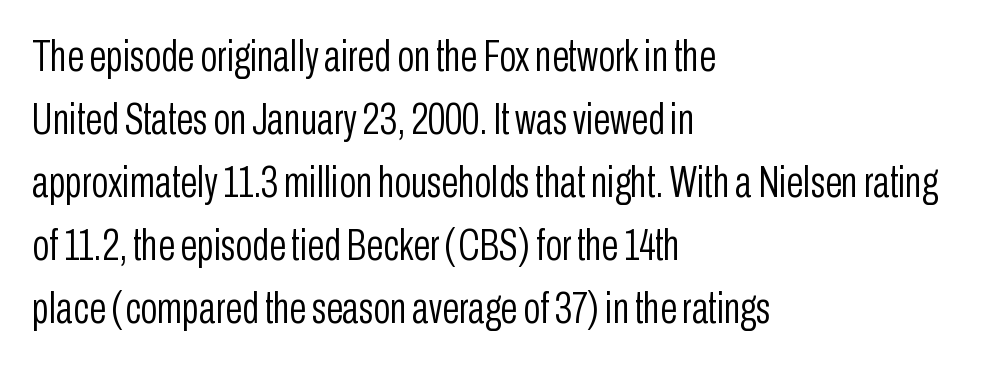
{"serif": "no", "italic": "no", "bold": "no", "weight": "light", "width": "condensed", "stroke_contrast": "low", "x_height": "medium", "monospaced": "no", "underline": "no", "align": "left", "line_spacing": "normal", "line_spacing_ratio": 1.43, "letter_spacing": "normal", "letter_spacing_em": 0.0, "glyph_px": 44}
